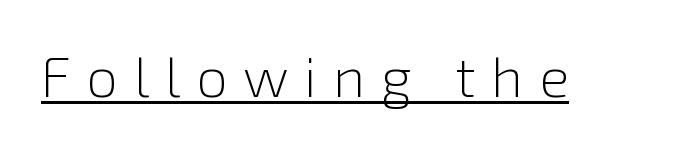
This sample uses an upright cut, with every glyph sitting square on the baseline. Check the space under the baseline: a stroke is drawn there. Think of a printed novel: that variable character pitch is what you see here. This is sans-serif lettering, the kind often seen on screens and signage. A light-to-regular cut is what we see here.
